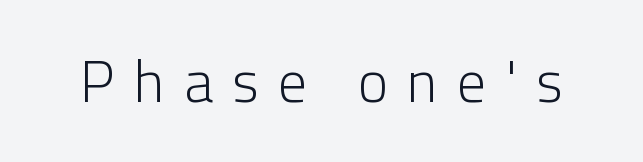
Q: Is the text bold? A: No.
Q: Is the text italic (slanted)? A: No, it is upright.
Q: Is the typeface a serif or a sans-serif typeface? A: Sans-serif.
Q: Is the text underlined? A: No.
Q: Is the spacing between letters normal or unusually wide? A: Unusually wide.
Q: Width (condensed, normal, or wide)? A: Normal.
Q: Stroke contrast? A: Low.
Q: x-height? A: Medium.
Q: Monospaced? A: No.
